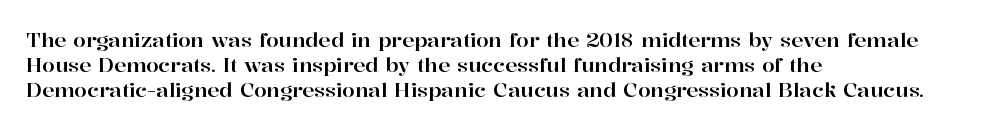
Q: Is the text italic (slanted)? A: No, it is upright.
Q: Is the text underlined? A: No.
Q: How is the paragraph aligned? A: Left-aligned.
Q: Is the spacing between letters normal or unusually wide? A: Normal.
Q: Is the spacing between lines tight, normal or loose? A: Normal.
